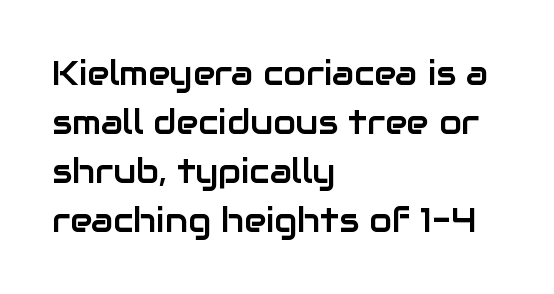
Q: Is the text italic (slanted)? A: No, it is upright.
Q: Is the typeface a serif or a sans-serif typeface? A: Sans-serif.
Q: Is the text underlined? A: No.
Q: How is the paragraph aligned? A: Left-aligned.
Q: Is the spacing between letters normal or unusually wide? A: Normal.
Q: Is the spacing between lines tight, normal or loose? A: Normal.
Q: Width (condensed, normal, or wide)? A: Normal.
Q: Stroke contrast? A: Low.
Q: x-height? A: Medium.
Q: Monospaced? A: No.
